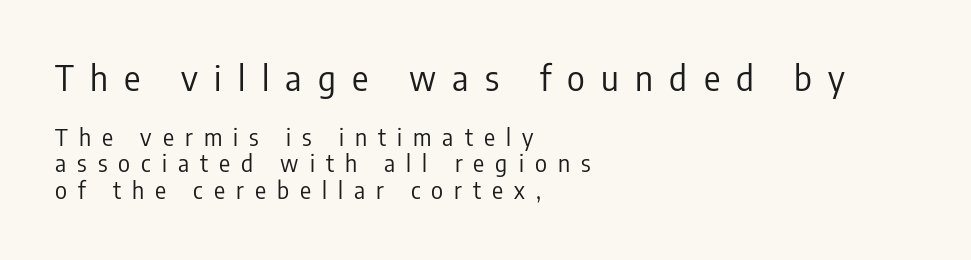
{"serif": "no", "italic": "no", "bold": "no", "weight": "regular", "width": "condensed", "stroke_contrast": "low", "x_height": "medium", "monospaced": "no", "underline": "no", "align": "left", "line_spacing_ratio": 1.16, "letter_spacing": "wide", "letter_spacing_em": 0.48, "larger_block": "first", "size_ratio": 1.48, "glyph_px": 34}
